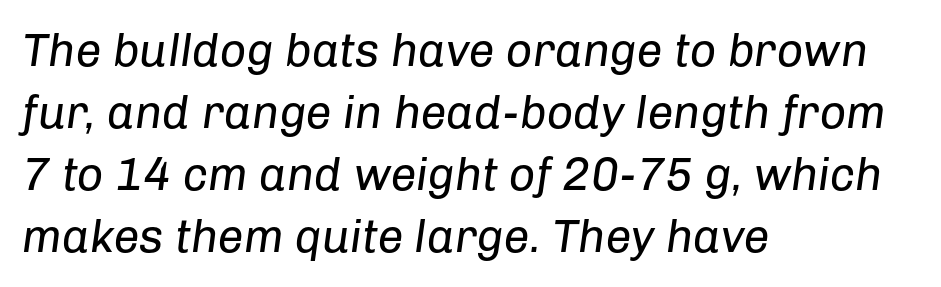
{"italic": "yes", "lean": "right", "slant_degrees": 8, "bold": "no", "weight": "regular", "width": "normal", "stroke_contrast": "low", "x_height": "medium", "monospaced": "no", "underline": "no", "align": "left", "line_spacing": "normal", "line_spacing_ratio": 1.35, "letter_spacing": "normal", "letter_spacing_em": 0.0, "glyph_px": 46}
